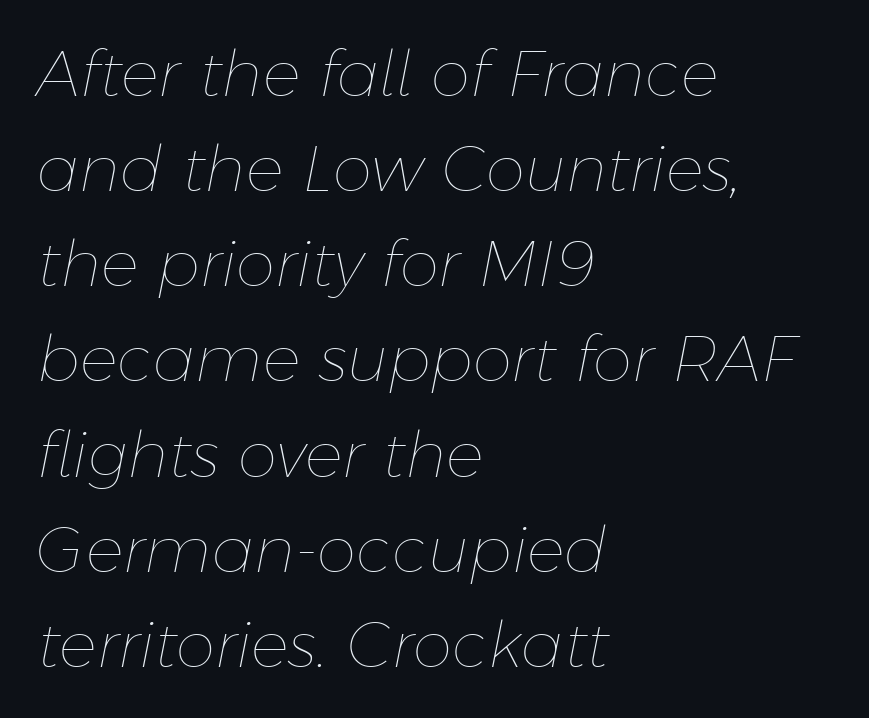
The image shows 63 px thin type, italic (leaning right); set left-aligned, normal line spacing (1.51x), normal letter spacing, not underlined; low stroke contrast and a medium x-height.
